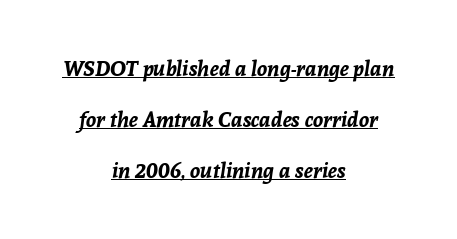
{"italic": "yes", "lean": "right", "slant_degrees": 8, "bold": "yes", "underline": "yes", "align": "center", "line_spacing": "loose", "line_spacing_ratio": 2.43, "letter_spacing": "normal", "letter_spacing_em": 0.0, "glyph_px": 21}
